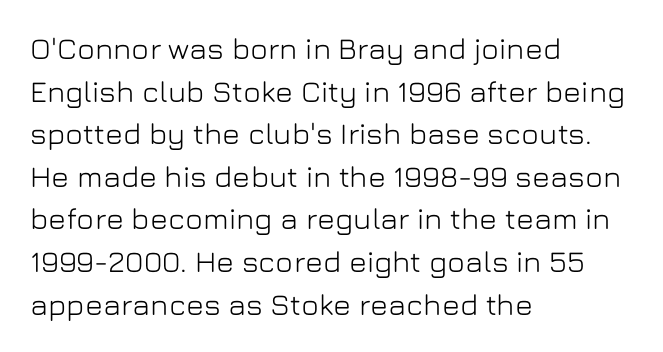
{"serif": "no", "italic": "no", "width": "normal", "stroke_contrast": "low", "x_height": "medium", "monospaced": "no", "underline": "no", "align": "left", "line_spacing": "normal", "line_spacing_ratio": 1.42, "letter_spacing": "normal", "letter_spacing_em": 0.0, "glyph_px": 30}
